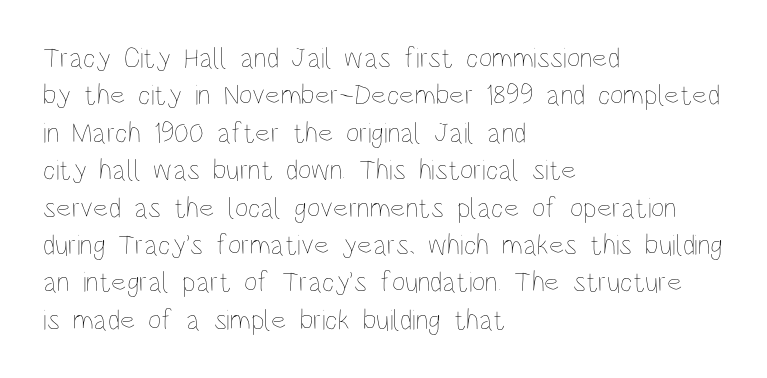
{"italic": "no", "bold": "no", "weight": "thin", "width": "condensed", "stroke_contrast": "low", "x_height": "large", "monospaced": "no", "underline": "no", "align": "left", "line_spacing": "normal", "line_spacing_ratio": 1.29, "letter_spacing": "normal", "letter_spacing_em": 0.0, "glyph_px": 29}
